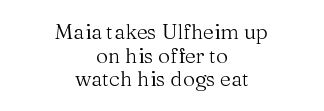
The image shows 21 px text type, upright; set centered, tight line spacing (1.12x), normal letter spacing, not underlined.
